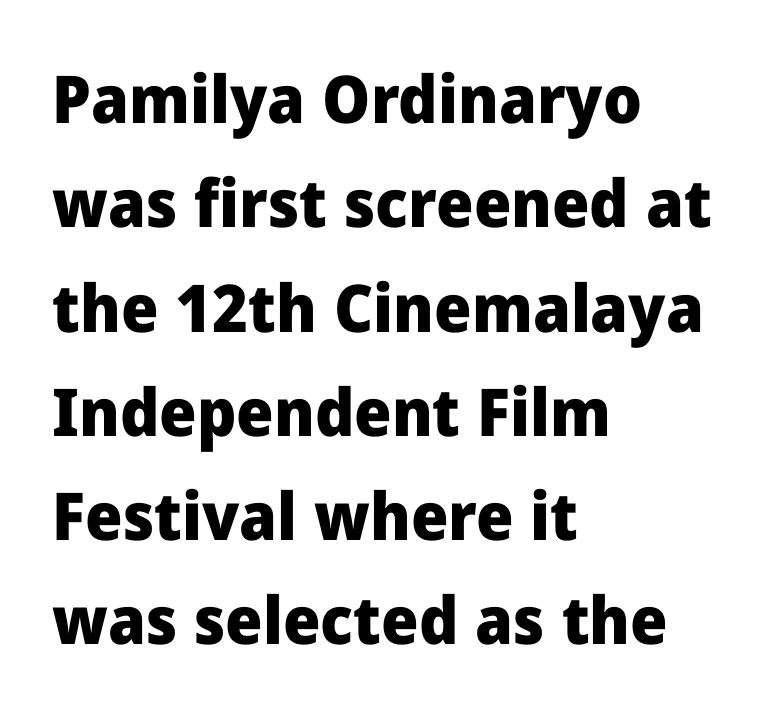
{"serif": "no", "italic": "no", "bold": "yes", "weight": "heavy", "width": "normal", "stroke_contrast": "low", "x_height": "medium", "monospaced": "no", "underline": "no", "align": "left", "line_spacing": "normal", "line_spacing_ratio": 1.58, "letter_spacing": "normal", "letter_spacing_em": 0.0, "glyph_px": 66}
